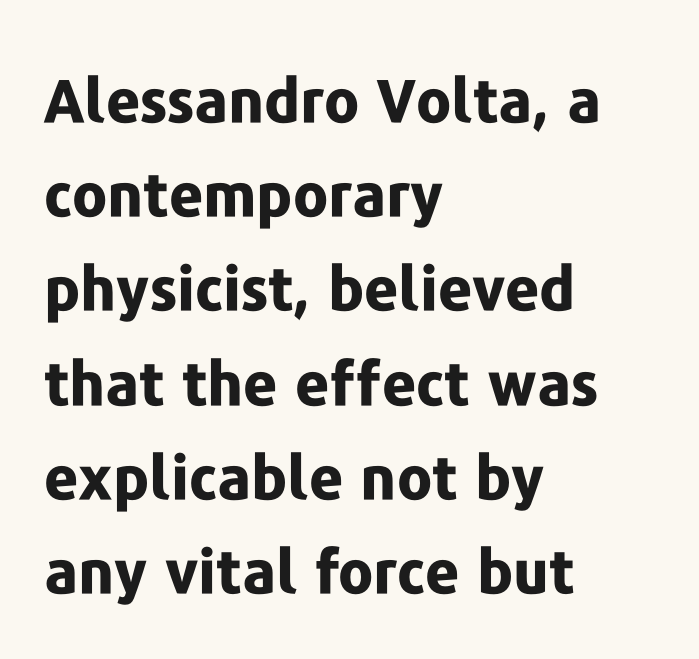
Q: Is the text bold? A: Yes.
Q: Is the text italic (slanted)? A: No, it is upright.
Q: Is the typeface a serif or a sans-serif typeface? A: Sans-serif.
Q: Is the text underlined? A: No.
Q: How is the paragraph aligned? A: Left-aligned.
Q: Is the spacing between letters normal or unusually wide? A: Normal.
Q: Is the spacing between lines tight, normal or loose? A: Normal.
Q: Width (condensed, normal, or wide)? A: Normal.
Q: Stroke contrast? A: Low.
Q: x-height? A: Medium.
Q: Monospaced? A: No.
